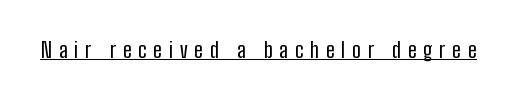
The letterforms stand isolated, each surrounded by extra space. The rendered words wear a rule along their underside. Upright lettering throughout.
